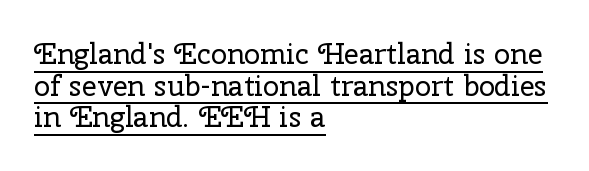
The image shows 29 px regular-weight serif type, upright; set left-aligned, tight line spacing (1.09x), normal letter spacing, underlined; low stroke contrast and a medium x-height.
